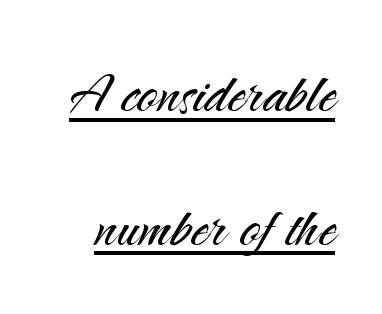
Q: Is the text bold? A: No.
Q: Is the text italic (slanted)? A: Yes.
Q: Is the typeface a serif or a sans-serif typeface? A: Sans-serif.
Q: Is the text underlined? A: Yes.
Q: Is the spacing between letters normal or unusually wide? A: Normal.
Q: Is the spacing between lines tight, normal or loose? A: Loose.
Q: Width (condensed, normal, or wide)? A: Normal.
Q: Stroke contrast? A: Medium.
Q: x-height? A: Small.
Q: Monospaced? A: No.
